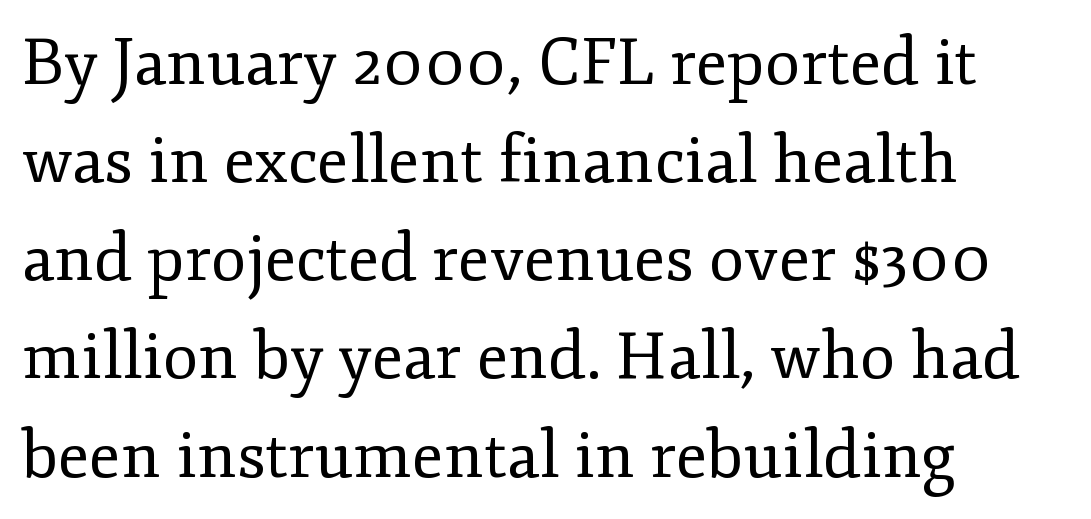
Stroke mass is kept to a normal reading level or below. The setting favours the left margin, as ordinary paragraphs usually do. Between one letter and the next there's only the usual sliver of space. These lines are composed in type with serifs. The type sits square on the baseline with zero lean.
